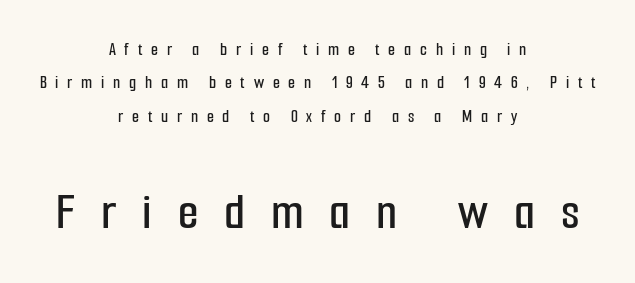
One-word summary of the alignment: center. Observe the absence of serifs on each vertical stroke in this sample. Display-style spreading of the glyphs; the letterfit is very open. This is the regular roman posture of the typeface. Each letter keeps its own natural width here, so spacing adapts to shape. Underlining? Definitely not there.
